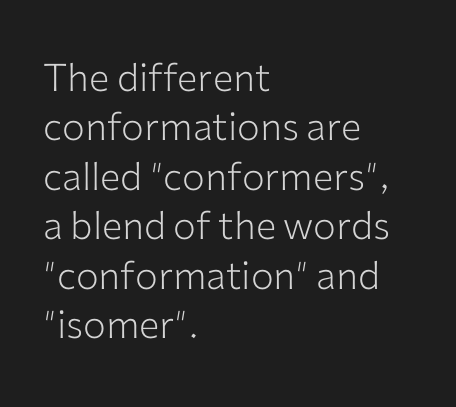
The image shows 38 px light sans-serif type, upright; set left-aligned, normal line spacing (1.3x), normal letter spacing, not underlined; low stroke contrast and a medium x-height.
